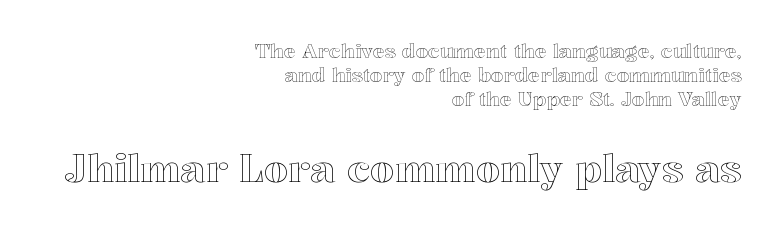
The image shows 39 px text type, upright; set right-aligned, line spacing 1.21x, normal letter spacing, not underlined; the second (bottom) block is 1.95x larger; a medium x-height.
